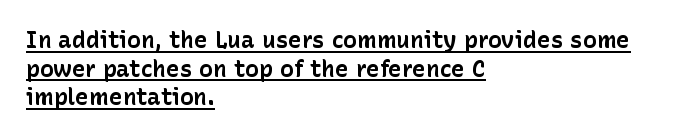
Q: Is the text bold? A: Yes.
Q: Is the text italic (slanted)? A: No, it is upright.
Q: Is the text underlined? A: Yes.
Q: How is the paragraph aligned? A: Left-aligned.
Q: Is the spacing between letters normal or unusually wide? A: Normal.
